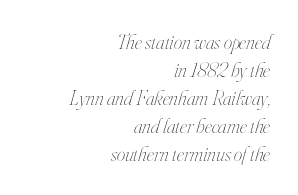
{"italic": "yes", "lean": "right", "slant_degrees": 16, "bold": "no", "underline": "no", "align": "right", "line_spacing": "normal", "line_spacing_ratio": 1.33, "letter_spacing": "normal", "letter_spacing_em": 0.0, "glyph_px": 21}
